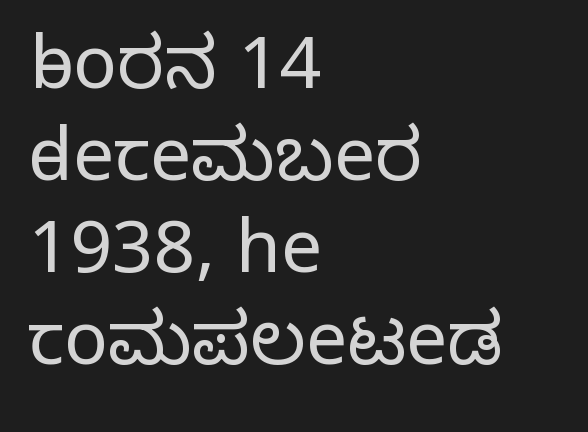
Q: Is the text bold? A: No.
Q: Is the text italic (slanted)? A: No, it is upright.
Q: Is the typeface a serif or a sans-serif typeface? A: Sans-serif.
Q: Is the text underlined? A: No.
Q: How is the paragraph aligned? A: Left-aligned.
Q: Is the spacing between letters normal or unusually wide? A: Normal.
Q: Is the spacing between lines tight, normal or loose? A: Normal.
Q: Width (condensed, normal, or wide)? A: Normal.
Q: Stroke contrast? A: Low.
Q: x-height? A: Medium.
Q: Monospaced? A: No.
